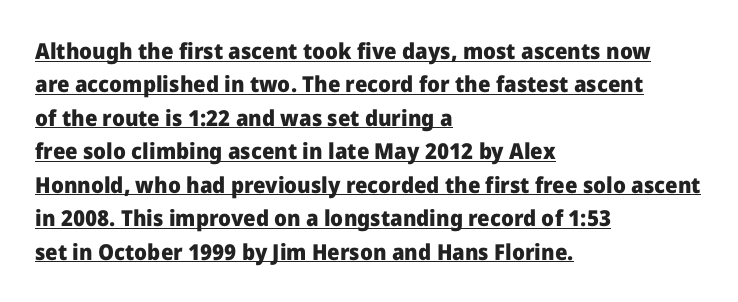
{"italic": "no", "bold": "yes", "underline": "yes", "align": "left", "line_spacing": "normal", "line_spacing_ratio": 1.52, "letter_spacing": "normal", "letter_spacing_em": 0.0, "glyph_px": 22}
